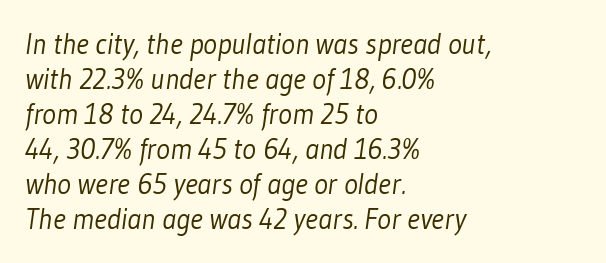
The image shows 29 px light, condensed sans-serif type; set left-aligned, line spacing 1.21x, normal letter spacing, not underlined; low stroke contrast and a medium x-height.
